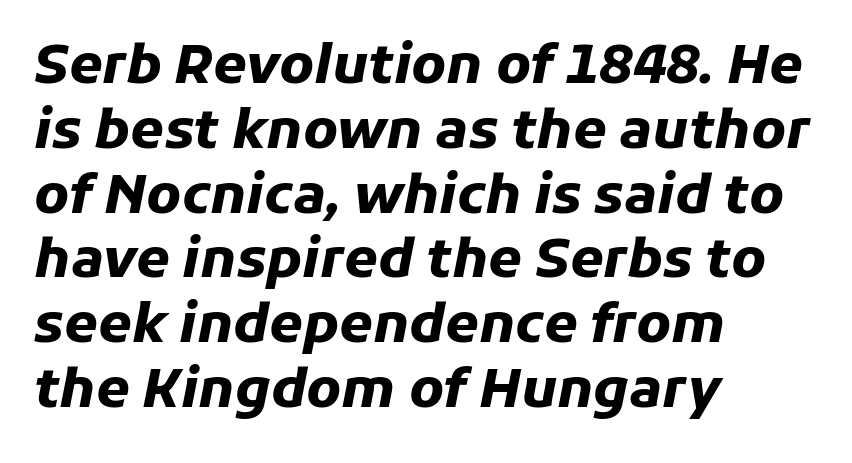
Q: Is the text bold? A: Yes.
Q: Is the text italic (slanted)? A: Yes, it leans right by about 11 degrees.
Q: Is the text underlined? A: No.
Q: How is the paragraph aligned? A: Left-aligned.
Q: Is the spacing between letters normal or unusually wide? A: Normal.
Q: Width (condensed, normal, or wide)? A: Normal.
Q: Stroke contrast? A: Low.
Q: x-height? A: Medium.
Q: Monospaced? A: No.
